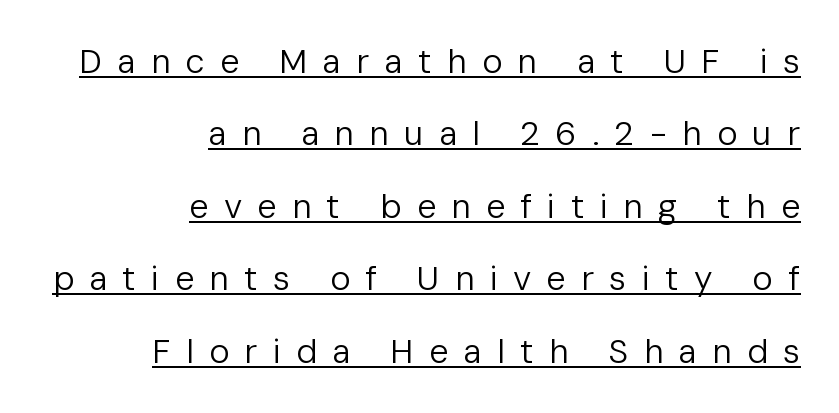
Q: Is the text bold? A: No.
Q: Is the text italic (slanted)? A: No, it is upright.
Q: Is the typeface a serif or a sans-serif typeface? A: Sans-serif.
Q: Is the text underlined? A: Yes.
Q: How is the paragraph aligned? A: Right-aligned.
Q: Is the spacing between letters normal or unusually wide? A: Unusually wide.
Q: Is the spacing between lines tight, normal or loose? A: Loose.
Q: Width (condensed, normal, or wide)? A: Normal.
Q: Stroke contrast? A: Low.
Q: x-height? A: Medium.
Q: Monospaced? A: No.
